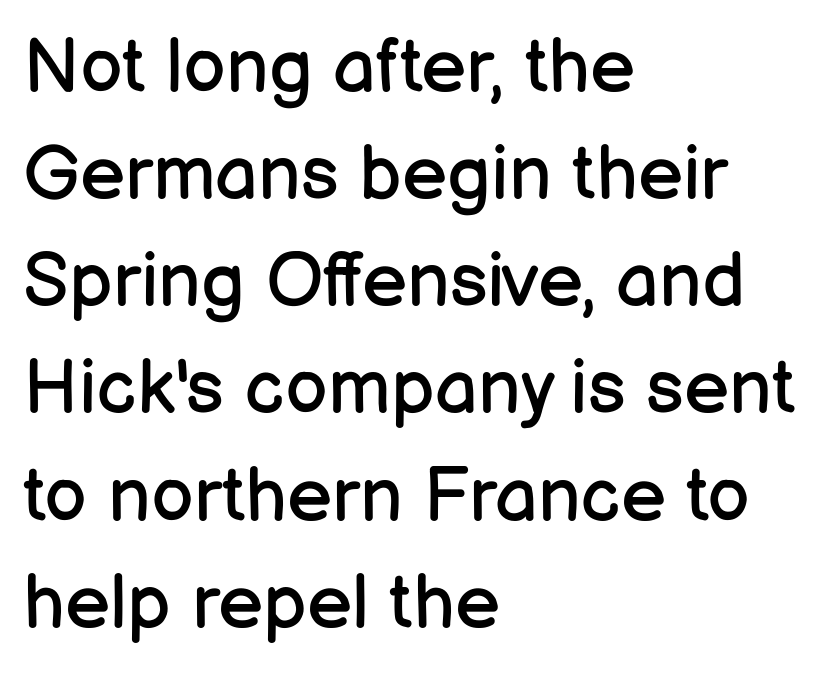
Q: Is the text bold? A: No.
Q: Is the text italic (slanted)? A: No, it is upright.
Q: Is the typeface a serif or a sans-serif typeface? A: Sans-serif.
Q: Is the text underlined? A: No.
Q: How is the paragraph aligned? A: Left-aligned.
Q: Is the spacing between letters normal or unusually wide? A: Normal.
Q: Is the spacing between lines tight, normal or loose? A: Normal.
Q: Width (condensed, normal, or wide)? A: Normal.
Q: Stroke contrast? A: Low.
Q: x-height? A: Medium.
Q: Monospaced? A: No.
